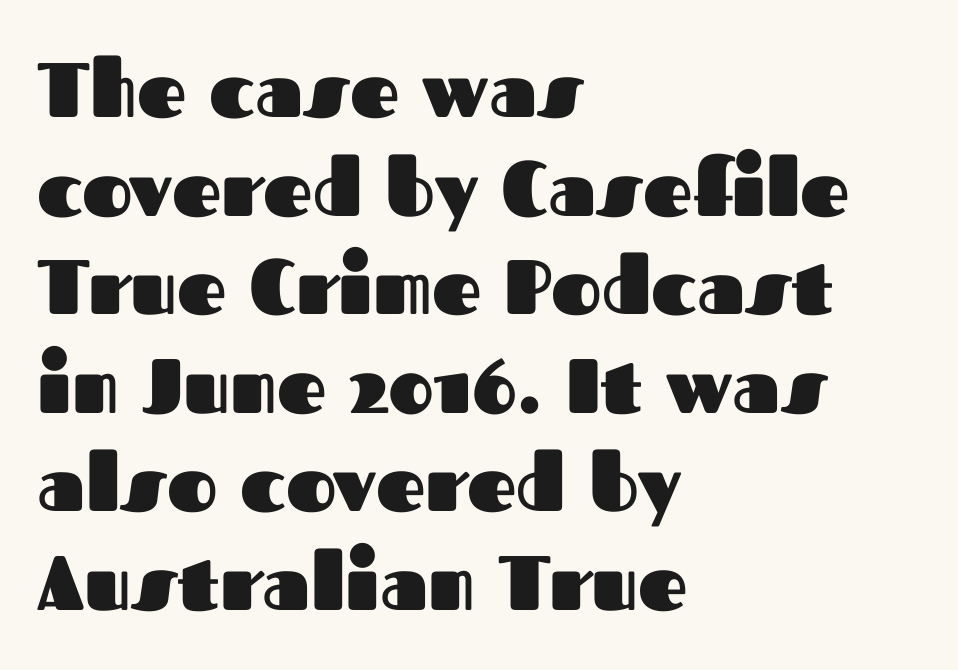
The image shows 77 px heavy sans-serif type, upright; set left-aligned, normal line spacing (1.28x), normal letter spacing, not underlined; medium stroke contrast and a medium x-height.
